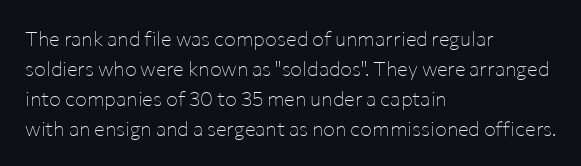
{"italic": "no", "bold": "no", "underline": "no", "align": "left", "line_spacing": "normal", "line_spacing_ratio": 1.5, "letter_spacing": "normal", "letter_spacing_em": 0.0, "glyph_px": 20}
